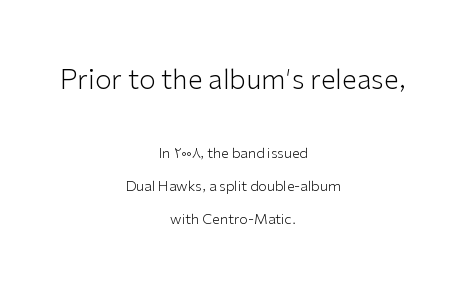
Leading: increased. The typeface has the unassuming heft of standard copy or less. Decoration check: the copy has no underline. Letter spacing: default. The initial chunk of copy outweighs the following chunk in type size.
